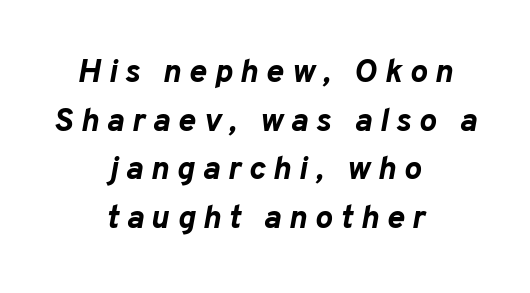
The passage shown has open, widely tracked lettering throughout. Chunky letters — that's bold for sure. Yep, that's italic — everything's leaning. Think of a printed novel: that variable character pitch is what you see here.
